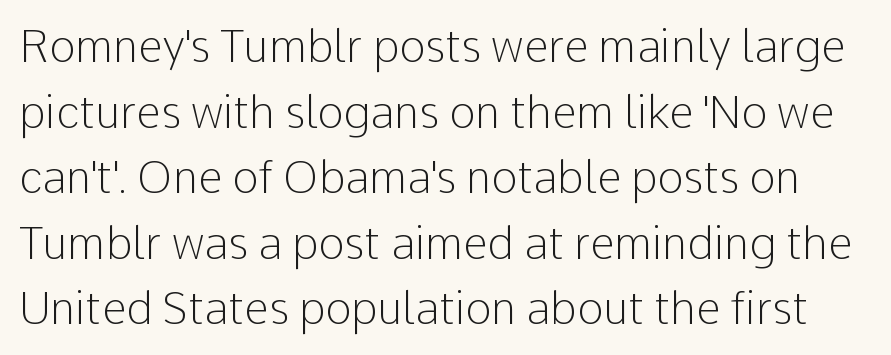
The image shows 44 px light sans-serif type, upright; set normal line spacing (1.49x), normal letter spacing, not underlined; low stroke contrast and a medium x-height.
